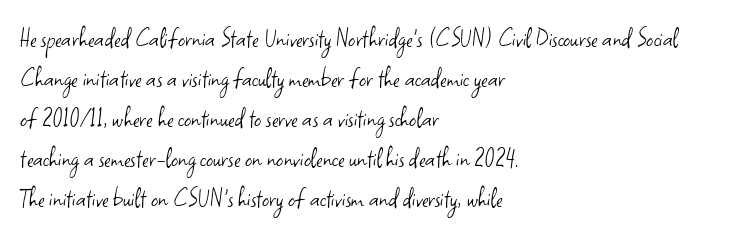
The image shows 28 px light sans-serif type; set left-aligned, normal line spacing (1.43x), normal letter spacing, not underlined; low stroke contrast and a small x-height.
